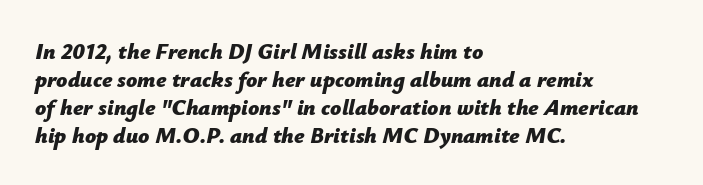
Q: Is the text bold? A: Yes.
Q: Is the text italic (slanted)? A: Yes, it leans right by about 12 degrees.
Q: Is the text underlined? A: No.
Q: How is the paragraph aligned? A: Left-aligned.
Q: Is the spacing between letters normal or unusually wide? A: Normal.
Q: Is the spacing between lines tight, normal or loose? A: Normal.
